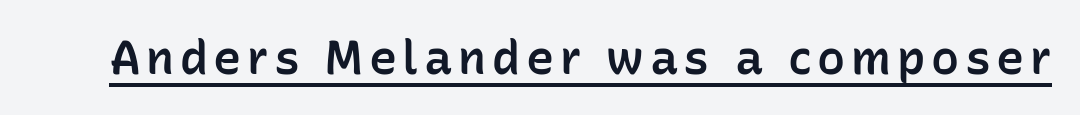
Students, observe the line beneath the letters — that is underlining. The font's upright variant was chosen for this text. Think of a printed novel: that variable character pitch is what you see here. To sum up the face: it is a sans, with no serifs. The face used here is a semibold: visibly heavier than regular, lighter than bold.
